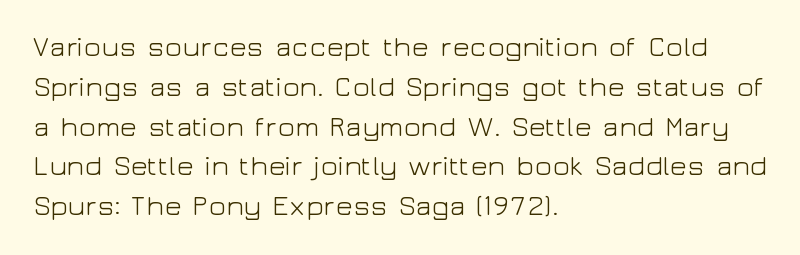
The face used here is rendered with its standard letterfit. No letter is thick-stroked: the sample isn't bold. The strip under each line holds only bare page. What kind of face is this? One without serifs — a sans. Every row of glyphs begins at an identical x-position on the left.
